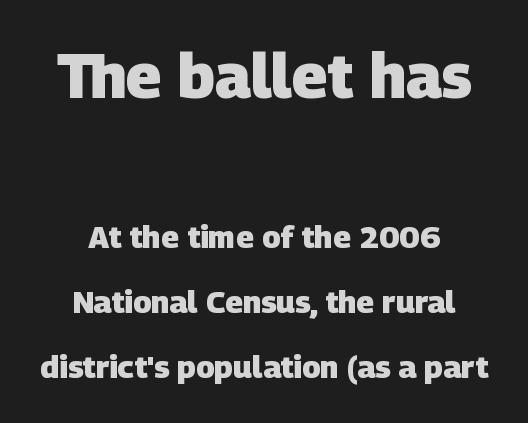
Q: Is the text bold? A: Yes.
Q: Is the typeface a serif or a sans-serif typeface? A: Sans-serif.
Q: Is the text underlined? A: No.
Q: How is the paragraph aligned? A: Centered.
Q: Is the spacing between letters normal or unusually wide? A: Normal.
Q: Is the spacing between lines tight, normal or loose? A: Loose.
Q: Which block of text is set in a larger size, the first (top) or the second (bottom)? A: The first (top) one.
Q: Width (condensed, normal, or wide)? A: Normal.
Q: Stroke contrast? A: Low.
Q: x-height? A: Large.
Q: Monospaced? A: No.
